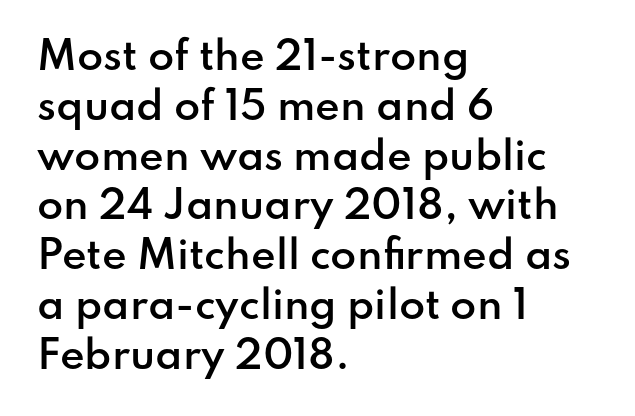
Q: Is the text bold? A: Semi-bold.
Q: Is the text italic (slanted)? A: No, it is upright.
Q: Is the typeface a serif or a sans-serif typeface? A: Sans-serif.
Q: Is the text underlined? A: No.
Q: How is the paragraph aligned? A: Left-aligned.
Q: Is the spacing between letters normal or unusually wide? A: Normal.
Q: Is the spacing between lines tight, normal or loose? A: Normal.
Q: Width (condensed, normal, or wide)? A: Normal.
Q: Stroke contrast? A: Low.
Q: x-height? A: Small.
Q: Monospaced? A: No.
